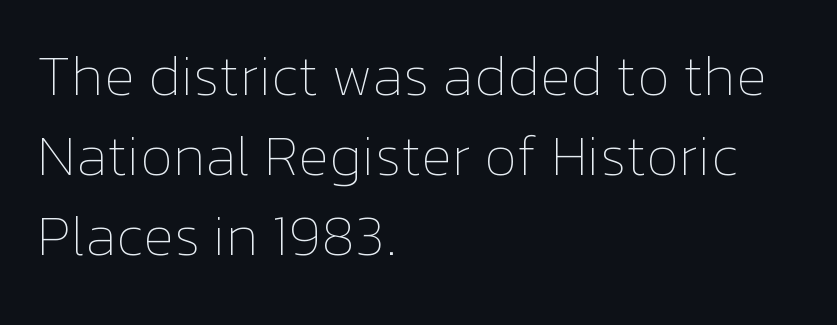
The image shows 58 px thin type, upright; set left-aligned, normal line spacing (1.38x), normal letter spacing, not underlined; low stroke contrast and a medium x-height.
